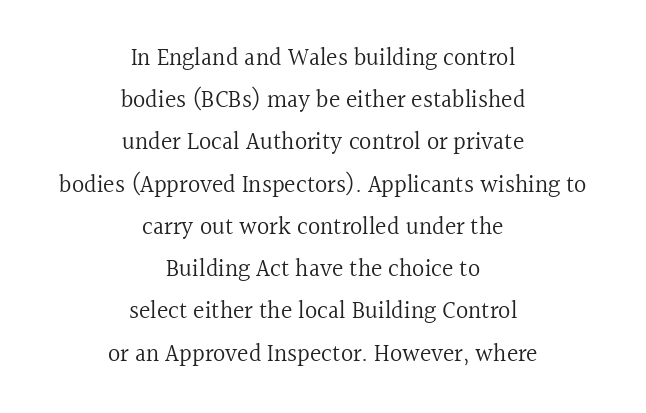
{"italic": "no", "bold": "no", "underline": "no", "align": "center", "line_spacing_ratio": 1.76, "letter_spacing": "normal", "letter_spacing_em": 0.0, "glyph_px": 24}
